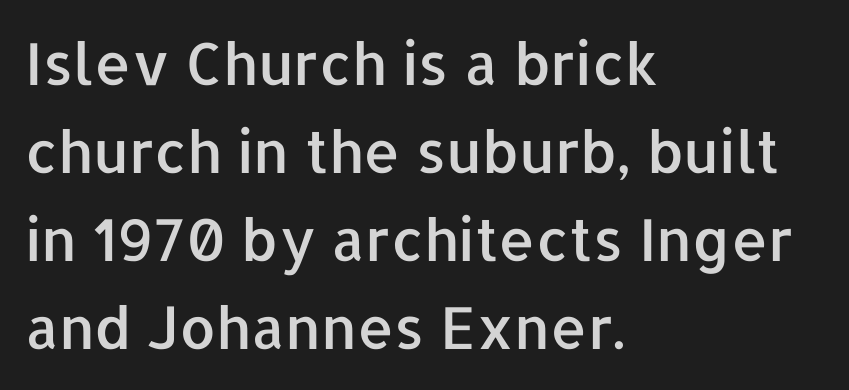
The image shows 58 px sans-serif type, upright; set left-aligned, normal line spacing (1.52x), normal letter spacing, not underlined; low stroke contrast and a medium x-height.
